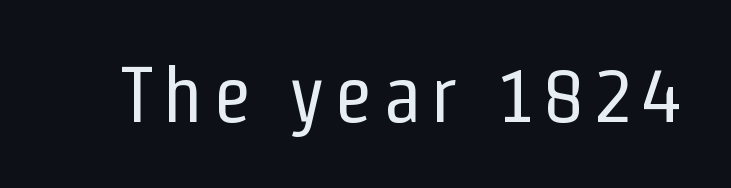
{"serif": "no", "italic": "no", "bold": "no", "weight": "regular", "width": "condensed", "stroke_contrast": "low", "x_height": "medium", "monospaced": "no", "underline": "no", "glyph_px": 79}
